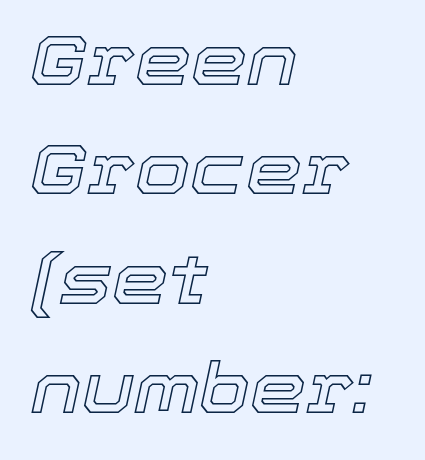
Q: Is the text italic (slanted)? A: Yes, it leans right by about 12 degrees.
Q: Is the text underlined? A: No.
Q: How is the paragraph aligned? A: Left-aligned.
Q: Is the spacing between letters normal or unusually wide? A: Normal.
Q: Is the spacing between lines tight, normal or loose? A: Normal.
Q: Width (condensed, normal, or wide)? A: Normal.
Q: x-height? A: Medium.
Q: Monospaced? A: No.
